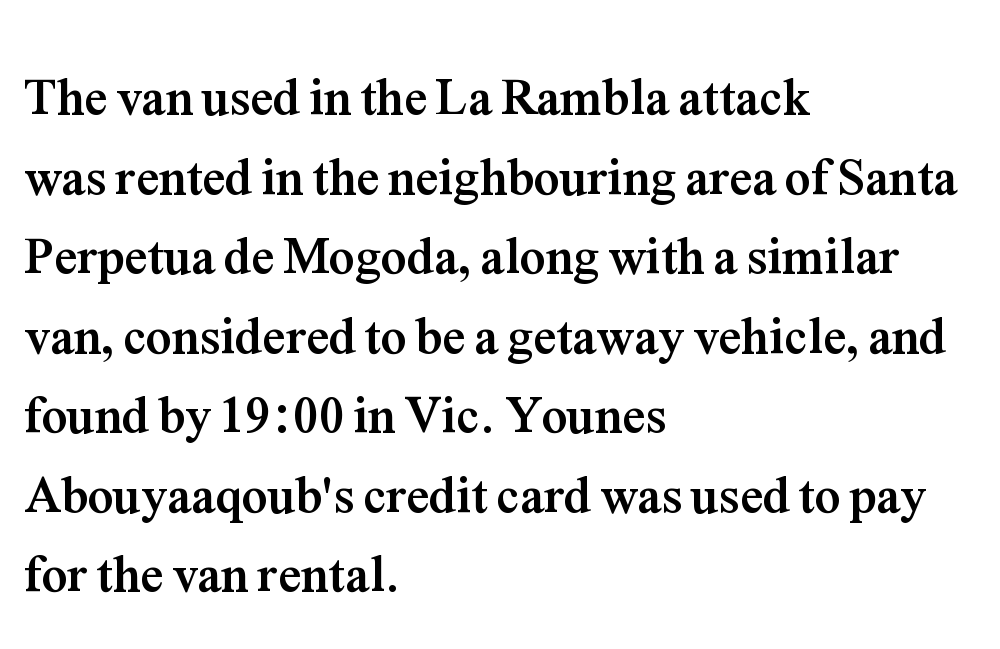
The image shows 51 px semibold serif type, upright; set left-aligned, normal line spacing (1.56x), normal letter spacing, not underlined; medium stroke contrast and a medium x-height.
